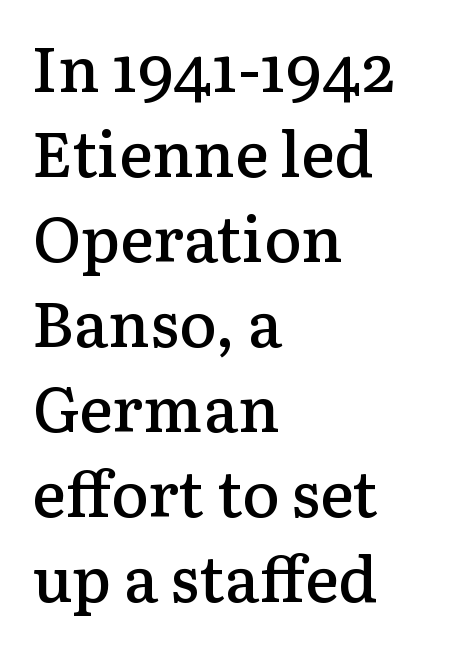
Q: Is the text bold? A: Semi-bold.
Q: Is the text italic (slanted)? A: No, it is upright.
Q: Is the typeface a serif or a sans-serif typeface? A: Serif.
Q: Is the text underlined? A: No.
Q: How is the paragraph aligned? A: Left-aligned.
Q: Is the spacing between letters normal or unusually wide? A: Normal.
Q: Is the spacing between lines tight, normal or loose? A: Normal.
Q: Width (condensed, normal, or wide)? A: Normal.
Q: Stroke contrast? A: Low.
Q: x-height? A: Medium.
Q: Monospaced? A: No.
